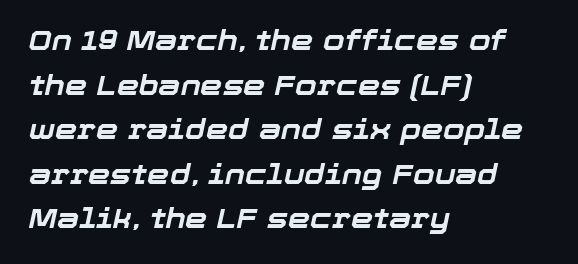
Honestly, there is no underline to notice here at all. Summary of vertical rhythm: regular, with standard interline spacing. The typesetting leans heavy: a genuine bold. Think of a printed novel: that variable character pitch is what you see here.
